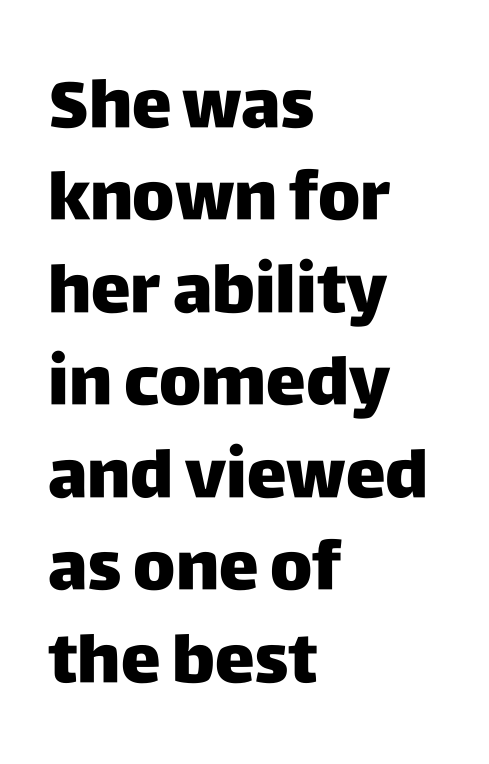
The image shows 67 px sans-serif type, upright; set left-aligned, normal line spacing (1.38x), normal letter spacing, not underlined; low stroke contrast and a large x-height.
